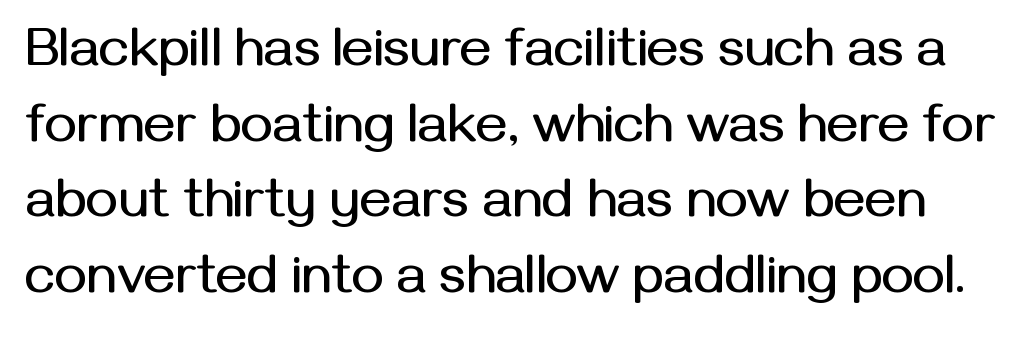
The image shows 54 px sans-serif type, upright; set normal line spacing (1.4x), normal letter spacing, not underlined; medium stroke contrast and a medium x-height.
